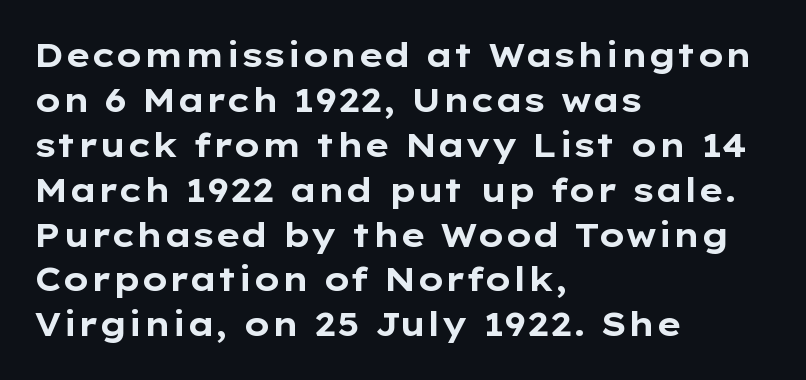
{"serif": "no", "italic": "no", "bold": "yes", "weight": "bold", "width": "wide", "stroke_contrast": "low", "x_height": "medium", "monospaced": "no", "underline": "no", "align": "left", "line_spacing": "normal", "line_spacing_ratio": 1.36, "letter_spacing": "normal", "letter_spacing_em": 0.0, "glyph_px": 33}
